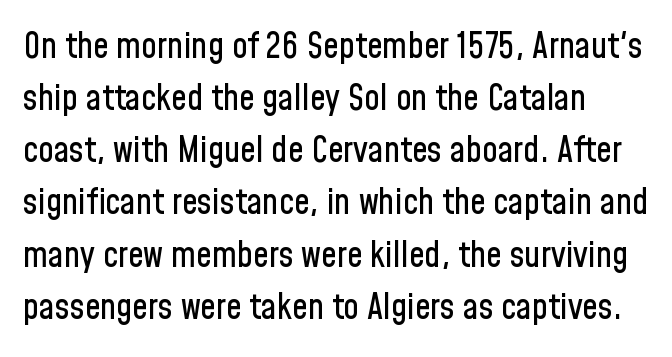
{"serif": "no", "italic": "no", "width": "condensed", "stroke_contrast": "low", "x_height": "medium", "monospaced": "no", "underline": "no", "line_spacing": "normal", "line_spacing_ratio": 1.49, "letter_spacing": "normal", "letter_spacing_em": 0.0, "glyph_px": 35}
